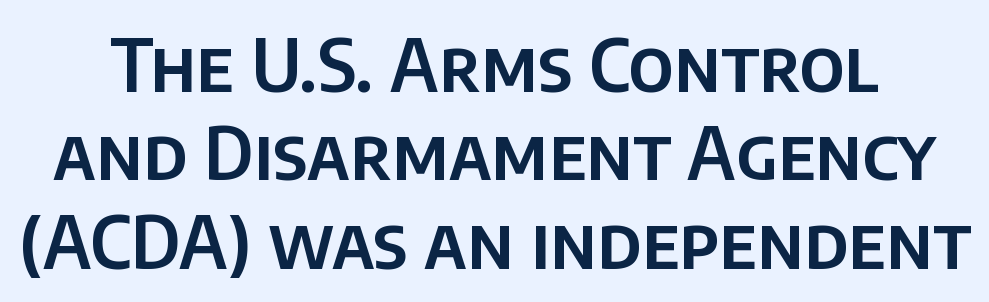
Q: Is the text italic (slanted)? A: No, it is upright.
Q: Is the typeface a serif or a sans-serif typeface? A: Sans-serif.
Q: Is the text underlined? A: No.
Q: Is the spacing between letters normal or unusually wide? A: Normal.
Q: Width (condensed, normal, or wide)? A: Normal.
Q: Stroke contrast? A: Low.
Q: x-height? A: Large.
Q: Monospaced? A: No.
